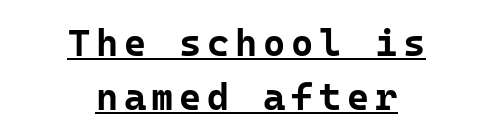
The text block is weighted toward neither margin, spreading evenly from the middle. Stroke terminals: plain, sans-serif. The letters march in equal steps, a hallmark of fixed-pitch type. Rows of type keep a routine distance in the vertical direction. Caption: bold face, heavy strokes. Descenders here cross a horizontal rule under the line.
